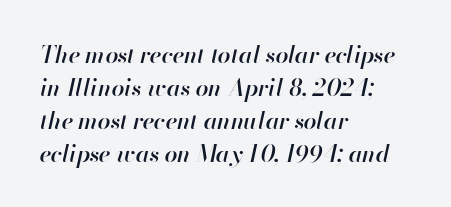
Q: Is the text bold? A: Semi-bold.
Q: Is the text italic (slanted)? A: Yes, it leans right by about 13 degrees.
Q: Is the text underlined? A: No.
Q: How is the paragraph aligned? A: Left-aligned.
Q: Is the spacing between letters normal or unusually wide? A: Normal.
Q: Is the spacing between lines tight, normal or loose? A: Normal.
